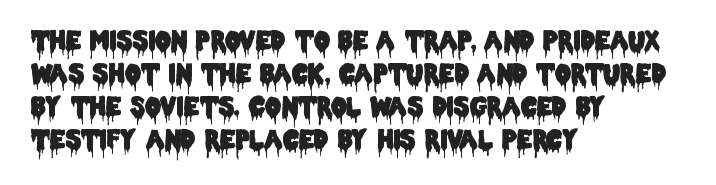
Every row of glyphs begins at an identical x-position on the left. Words appear dense and cohesive because spacing is normal. Unlike italic type, these characters show no tilt at all. Vertical spacing — default. Check under the words: just untouched page.
